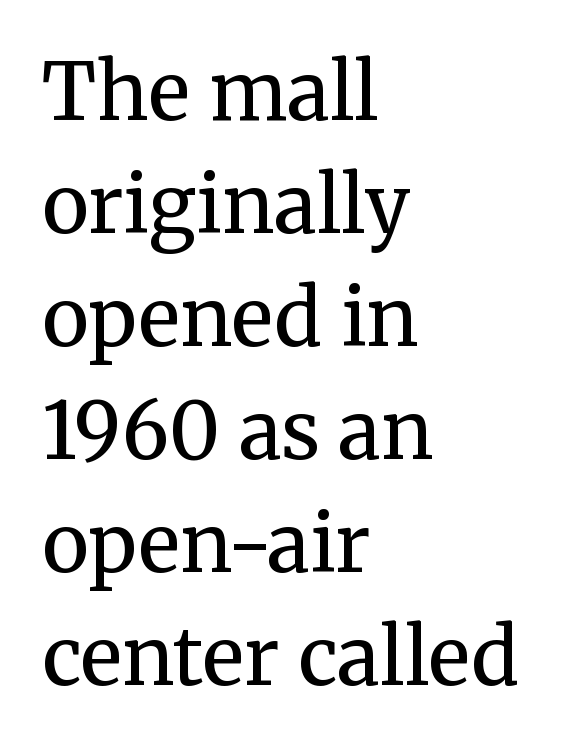
Q: Is the text bold? A: No.
Q: Is the text italic (slanted)? A: No, it is upright.
Q: Is the typeface a serif or a sans-serif typeface? A: Serif.
Q: Is the text underlined? A: No.
Q: How is the paragraph aligned? A: Left-aligned.
Q: Is the spacing between letters normal or unusually wide? A: Normal.
Q: Is the spacing between lines tight, normal or loose? A: Normal.
Q: Width (condensed, normal, or wide)? A: Normal.
Q: Stroke contrast? A: Medium.
Q: x-height? A: Medium.
Q: Monospaced? A: No.
